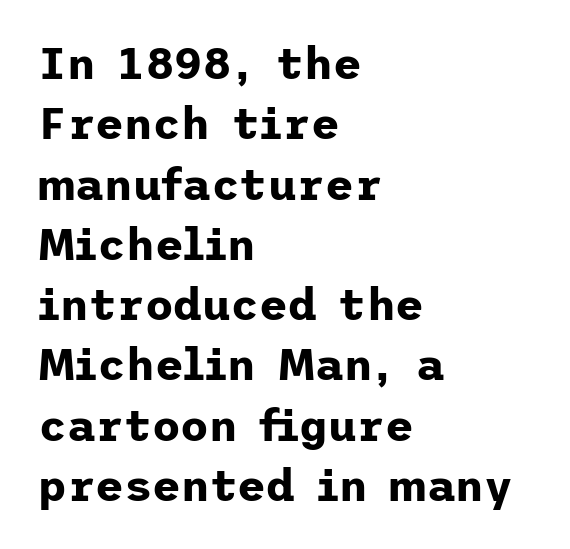
The image shows 44 px bold sans-serif type, upright; set left-aligned, normal line spacing (1.37x), normal letter spacing, not underlined; low stroke contrast and a medium x-height.
